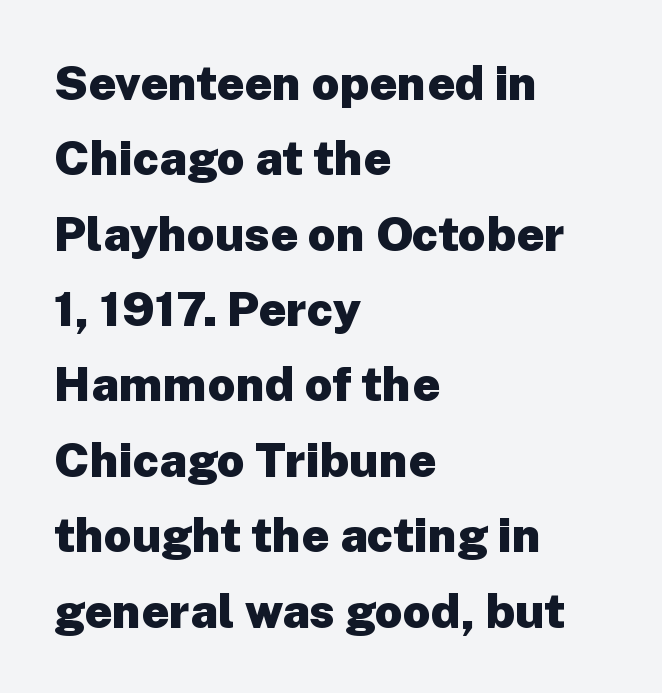
Standard letterfit; no display-style spreading of the glyphs. Ordinary non-slanted type is in use. These words are printed bold, with thick strokes throughout. Examine the stroke ends and you'll find no serifs. A classic flush-left, rag-right setting is used for this passage.
